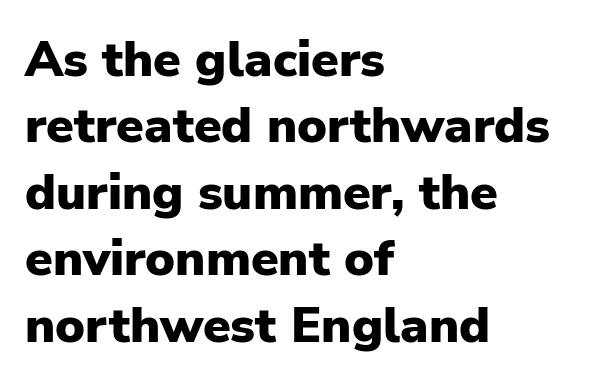
What stands out about the letter spacing? Nothing — it is the standard amount. Line starts are locked; line ends wander. Letters rest on an invisible, unmarked baseline. The typeface chosen for these lines omits serifs.
